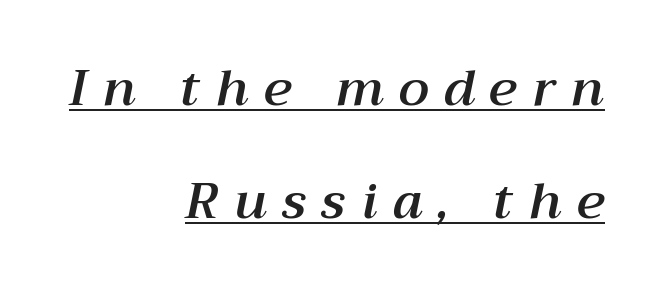
The image shows 50 px text type, italic (leaning right); set right-aligned, loose line spacing (2.26x), unusually wide letter spacing (+0.31 em), underlined; medium stroke contrast and a medium x-height.
